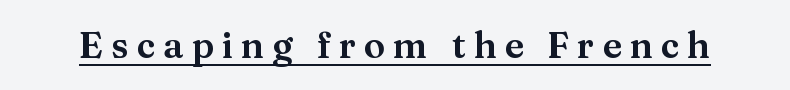
The image shows 36 px serif type, upright; set unusually wide letter spacing (+0.22 em), underlined; medium stroke contrast and a medium x-height.
